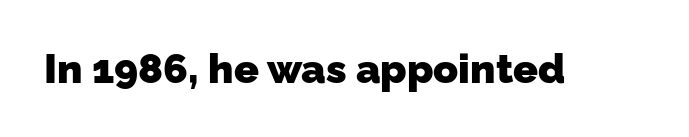
The gaps between neighbouring characters are ordinary and unremarkable. The zone under the glyphs is completely vacant. Examine the stroke ends and you'll find no serifs. This is heavy type, rendered in bold. Character widths vary here, with narrow letters taking less room than wide ones.
